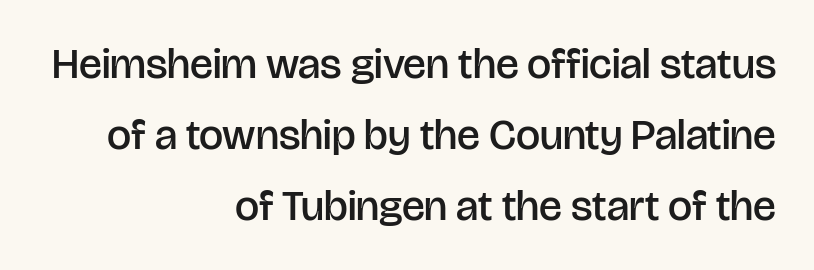
This block has exactly the height ordinary leading produces. The type sits square on the baseline with zero lean. The face used here is rendered with its standard letterfit. Note the varied advance widths — an 'i' is clearly narrower than an 'm'.
